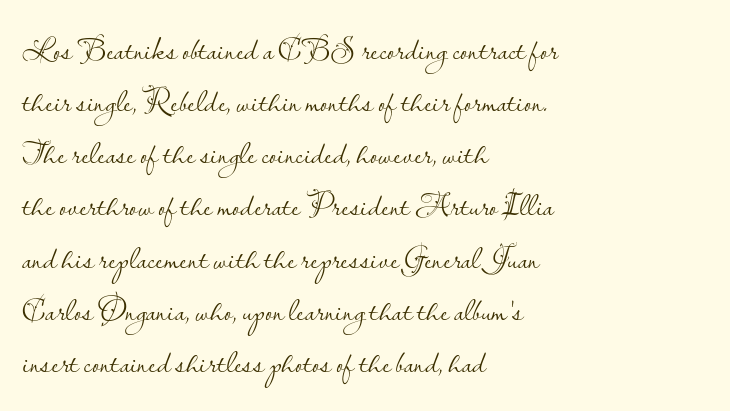
No extra ink here — the face is not bold. You can tell from the bare stems that sans-serif type was used. Tracking here is standard; glyphs follow each other at the usual distance. The space directly below the letters is spotless. The rendering anchors every line to the left-hand side.
